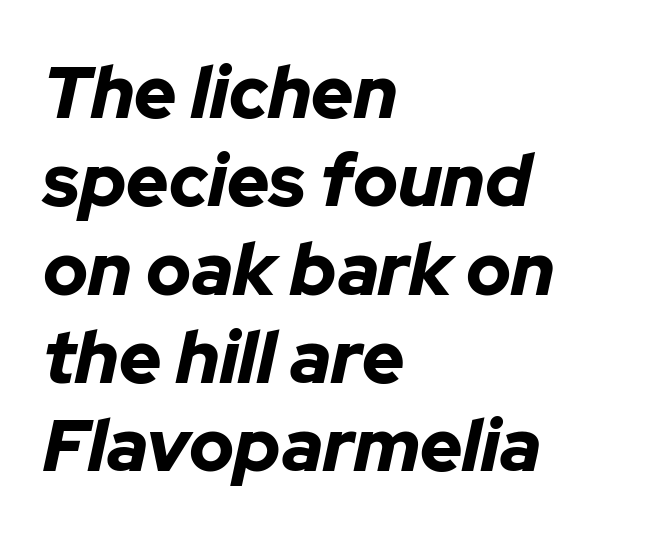
The image shows 73 px bold type, italic (leaning right); set left-aligned, line spacing 1.21x, normal letter spacing, not underlined; low stroke contrast and a medium x-height.
